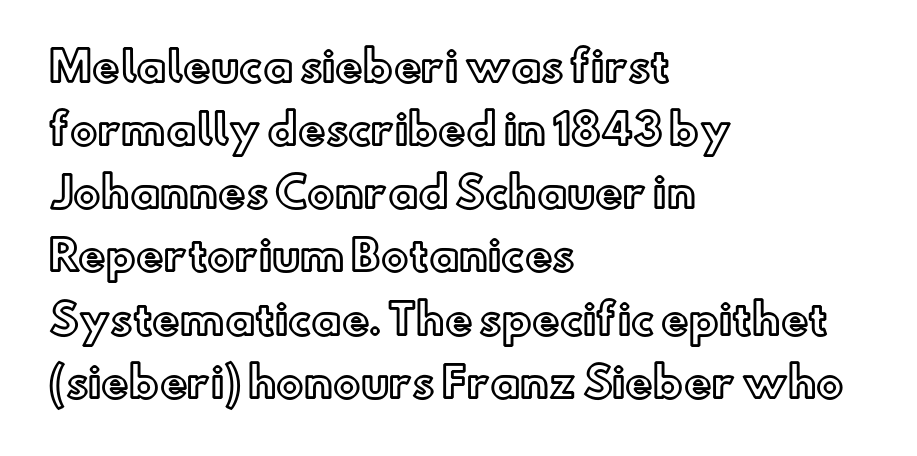
The passage shown has conventional tracking throughout. If you drew a ruler down the left edge, every line would touch it. Style check: upright. You could not count columns in this text — the font is proportionally spaced.
